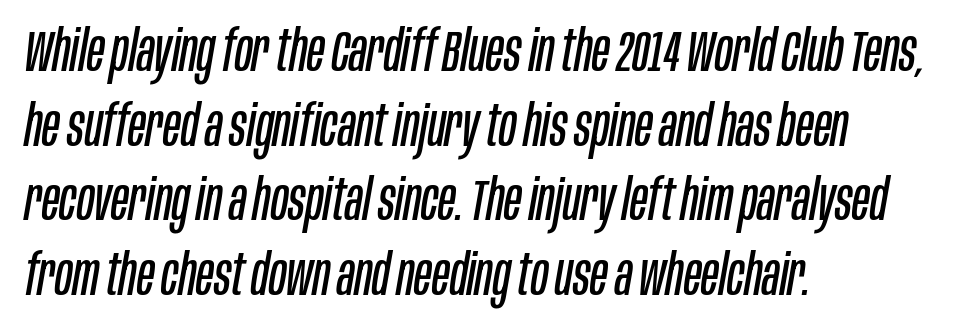
Q: Is the text bold? A: No.
Q: Is the text italic (slanted)? A: Yes, it leans right by about 10 degrees.
Q: Is the text underlined? A: No.
Q: How is the paragraph aligned? A: Left-aligned.
Q: Is the spacing between letters normal or unusually wide? A: Normal.
Q: Is the spacing between lines tight, normal or loose? A: Normal.
Q: Width (condensed, normal, or wide)? A: Condensed.
Q: Stroke contrast? A: Low.
Q: x-height? A: Large.
Q: Monospaced? A: No.
